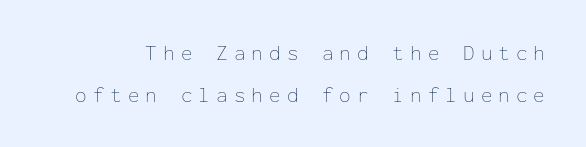
The image shows 21 px text type, upright; set loose line spacing (1.98x), unusually wide letter spacing (+0.29 em), not underlined.
